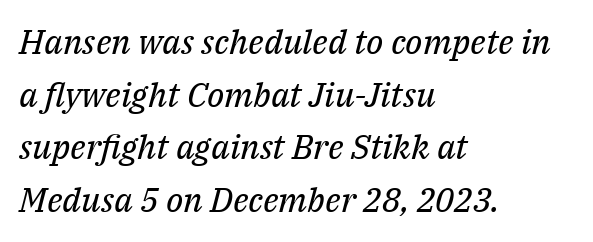
Spacing verdict: proportional, widths tailored to each character. The block of text has a typical density, with ordinary space between rows. A serif font was chosen for this passage. This is not heavy type; no bold has been used. The glyphs look as if they've been sheared to an angle.
